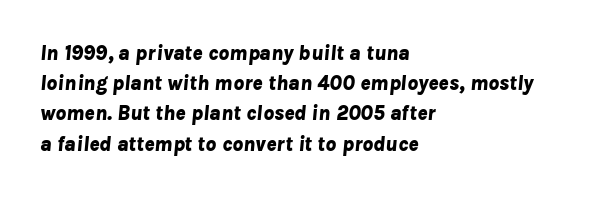
The letterforms sit shoulder to shoulder at normal distance. A dark, heavy texture on the line: the type is bold. Short and long lines alike share a common starting point at left. Baseline-to-baseline distance is the conventional proportion of letter height. The area under the type is left untouched.
